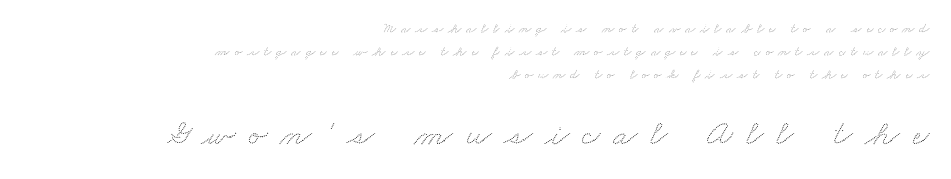
The image shows 36 px wide type; set right-aligned, normal line spacing (1.63x), unusually wide letter spacing (+0.35 em), not underlined; the second (bottom) block is 2.57x larger; low stroke contrast and a small x-height.
